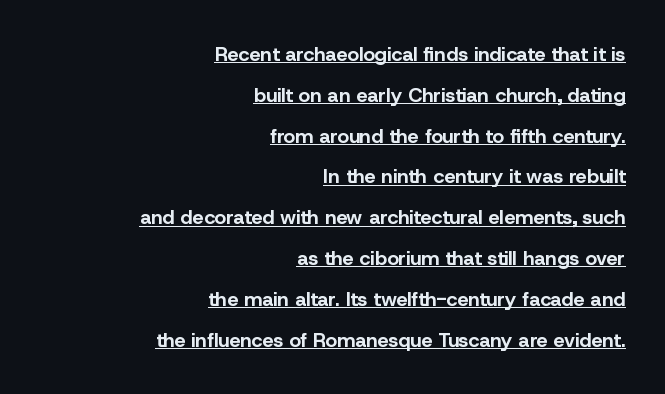
The image shows 20 px bold type, upright; set right-aligned, loose line spacing (2.04x), normal letter spacing, underlined.
